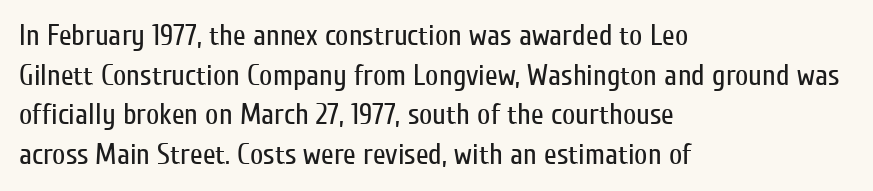
The glyphs in this specimen are sans serif. In terms of letterspacing, this is plain default setting. The zone under the glyphs is completely vacant. Every row of glyphs begins at an identical x-position on the left. A typesetter would call this leading conventional body-copy spacing.
